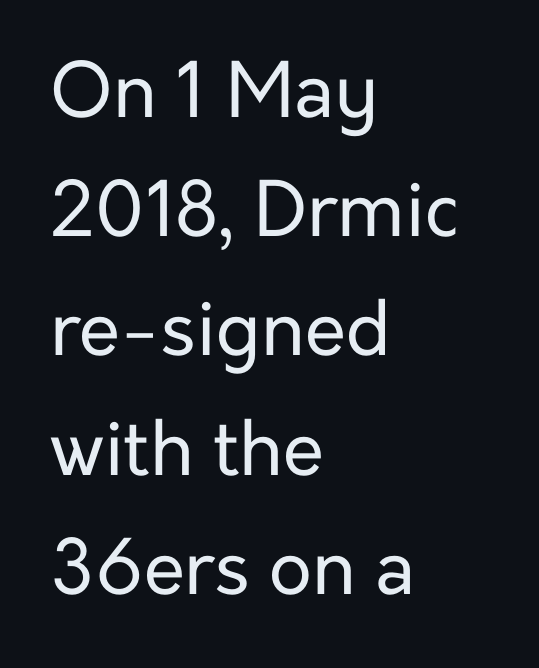
Posture: vertical. The letters advance in unequal steps, a hallmark of proportional type. Decoration check: the copy has no underline. The block of text has a typical density, with ordinary space between rows.
